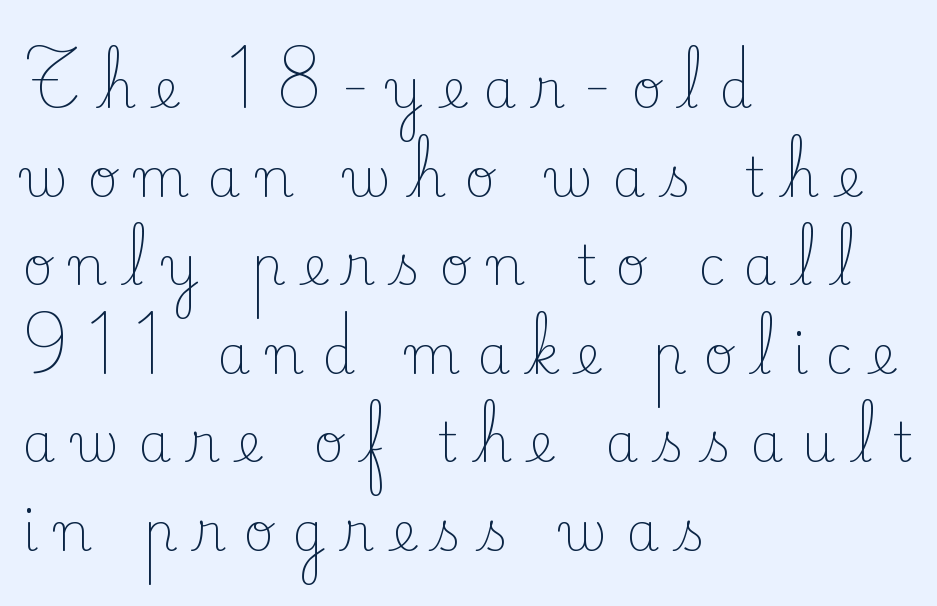
Words float on clear page, feet unadorned. Leftover space on each line is placed entirely after the last word. The line texture is sparse and dotted thanks to wide tracking. A typesetter would label this face a serif. Think of a printed novel: that variable character pitch is what you see here. Ink coverage per letter is moderate at most.
